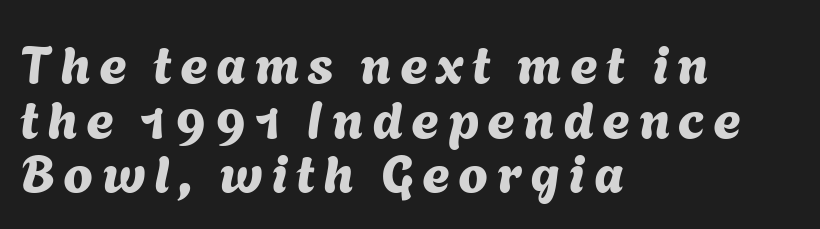
Q: Is the typeface a serif or a sans-serif typeface? A: Sans-serif.
Q: Is the text underlined? A: No.
Q: How is the paragraph aligned? A: Left-aligned.
Q: Is the spacing between lines tight, normal or loose? A: Tight.
Q: Width (condensed, normal, or wide)? A: Normal.
Q: Stroke contrast? A: Medium.
Q: x-height? A: Medium.
Q: Monospaced? A: No.
